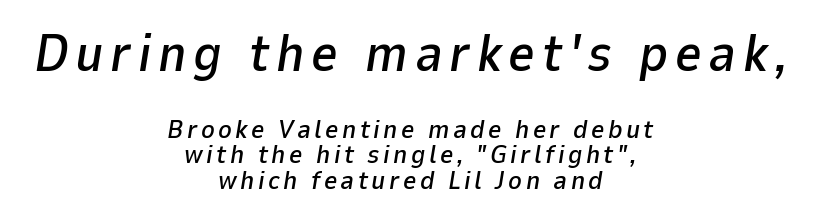
Unmarked baselines from the first word to the last. A typesetter would call this leading minimal, almost set solid. When letters slant like this, we call the style italic. Scale decreases going downward across the two blocks. The typesetter chose a symmetrical, centered arrangement here. The passage shown is typed in a proportional face where columns would drift.
